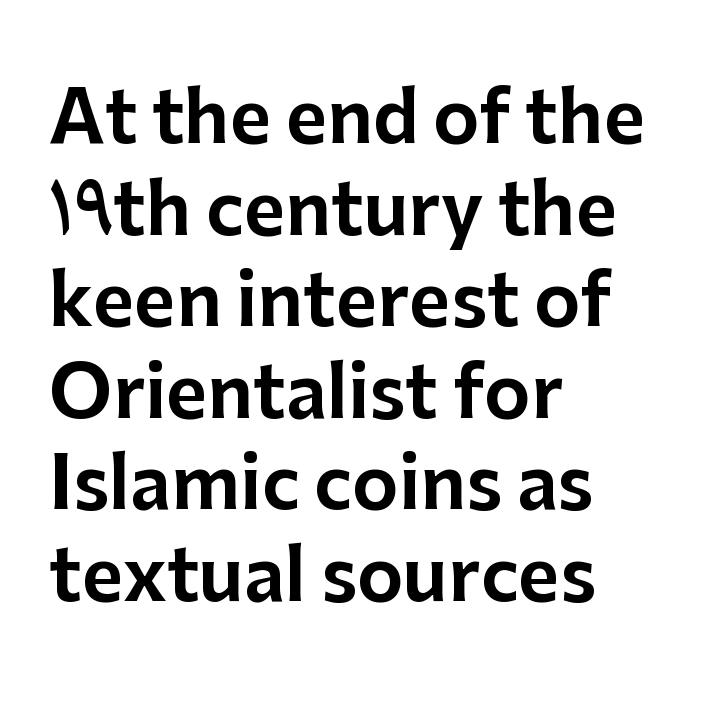
The image shows 71 px sans-serif type, upright; set left-aligned, normal line spacing (1.29x), normal letter spacing, not underlined; low stroke contrast and a medium x-height.
